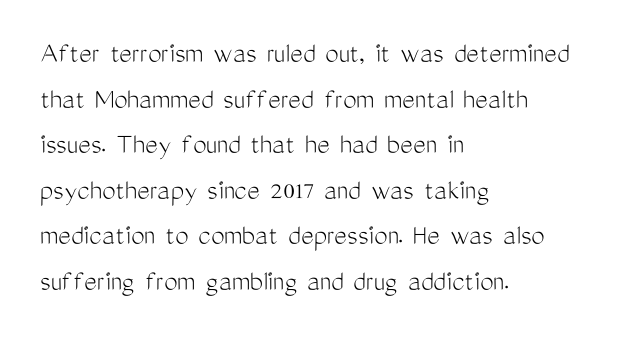
The image shows 30 px light, condensed sans-serif type, upright; set left-aligned, normal line spacing (1.52x), normal letter spacing, not underlined; medium stroke contrast and a medium x-height.
